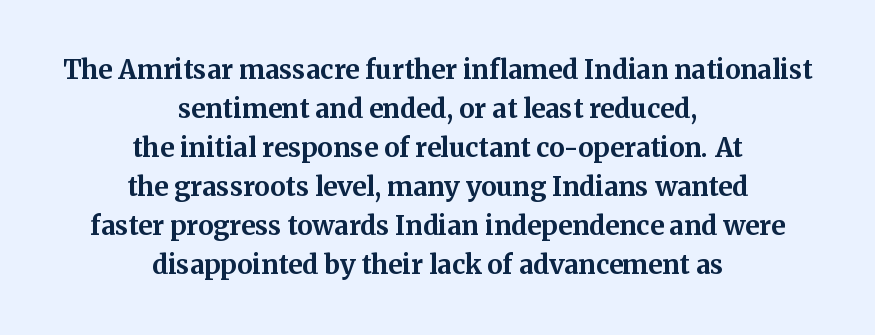
{"italic": "no", "bold": "yes", "underline": "no", "align": "center", "line_spacing": "normal", "line_spacing_ratio": 1.5, "letter_spacing": "normal", "letter_spacing_em": 0.0, "glyph_px": 26}
